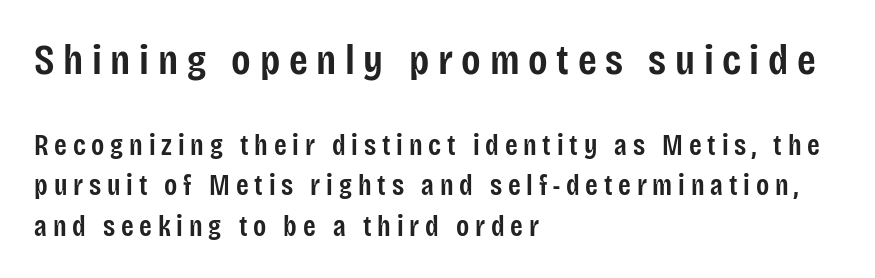
The letters stand upright; this is a roman face. Nothing sits at the stroke ends, so this counts as sans-serif. The characters look somewhat weighty, a semibold short of true bold. Each letter keeps its own natural width here, so spacing adapts to shape. Each new line begins a customary step beneath the previous one. The line texture is sparse and dotted thanks to wide tracking.
